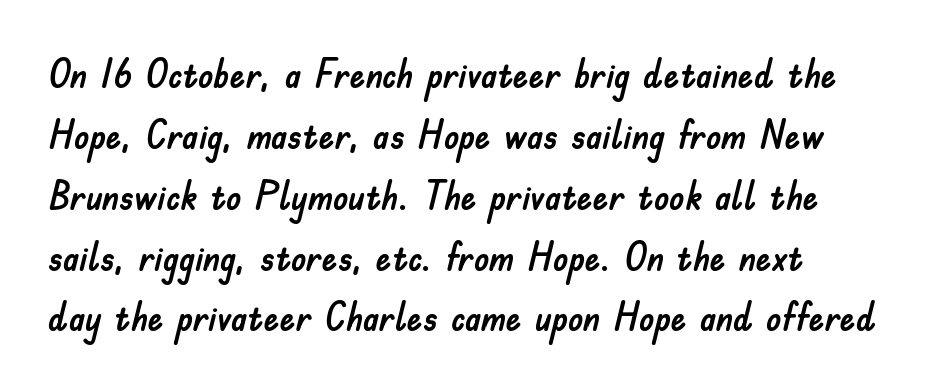
The image shows 39 px sans-serif type; set left-aligned, normal line spacing (1.56x), normal letter spacing, not underlined; low stroke contrast and a small x-height.
